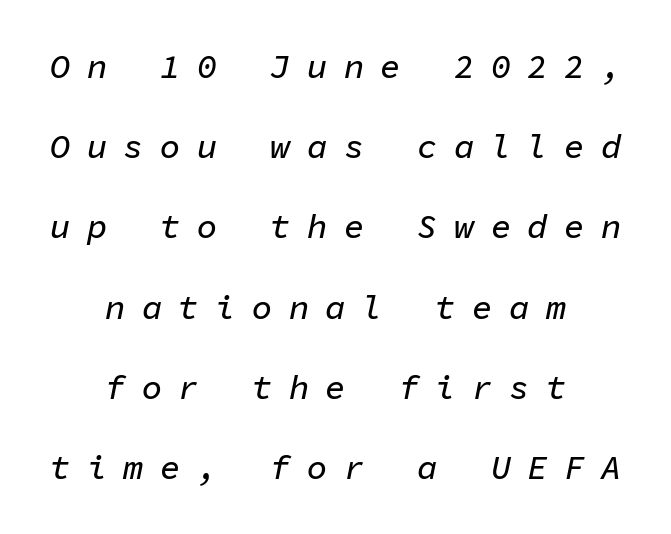
Q: Is the text italic (slanted)? A: Yes, it leans right by about 11 degrees.
Q: Is the text underlined? A: No.
Q: How is the paragraph aligned? A: Centered.
Q: Is the spacing between letters normal or unusually wide? A: Unusually wide.
Q: Is the spacing between lines tight, normal or loose? A: Loose.
Q: Width (condensed, normal, or wide)? A: Normal.
Q: Stroke contrast? A: Low.
Q: x-height? A: Medium.
Q: Monospaced? A: Yes.
